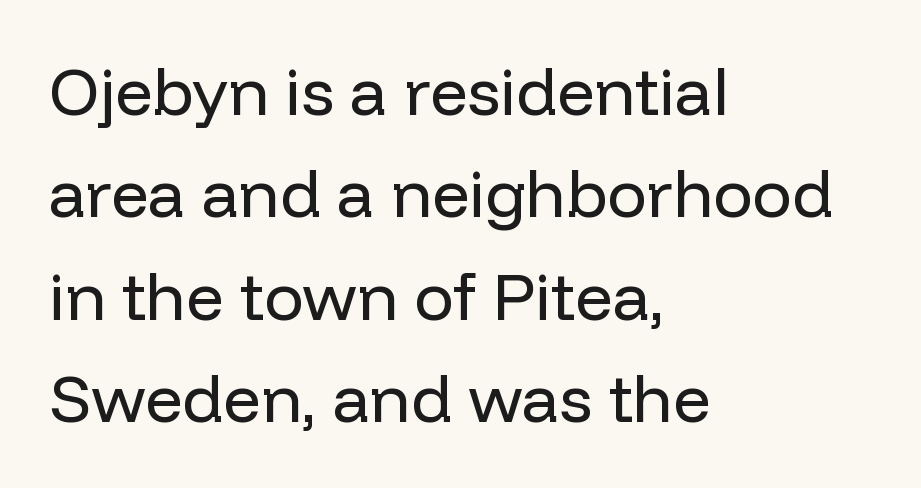
The lines in this sample share a left origin and differ only in where they stop. The space between consecutive lines is moderate. The strip under each line holds only bare page. The gaps between neighbouring characters are ordinary and unremarkable. In terms of letterform style, serifs are entirely absent. Posture: vertical.
